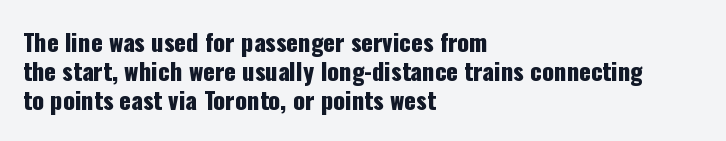
The image shows 24 px text type, upright; set left-aligned, line spacing 1.21x, normal letter spacing, not underlined.
